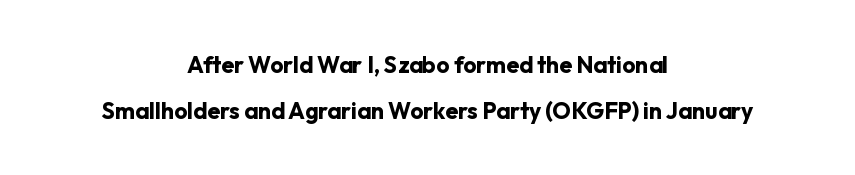
The image shows 23 px bold type, upright; set centered, loose line spacing (2.0x), normal letter spacing, not underlined.
